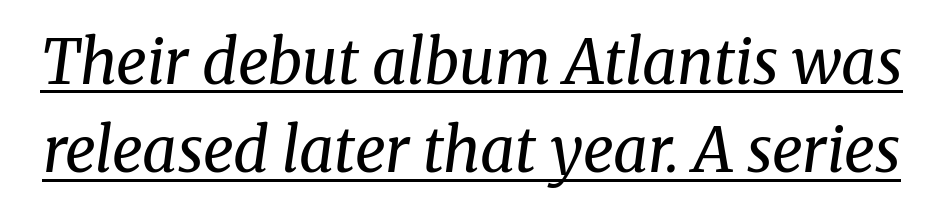
The image shows 61 px regular-weight serif type, italic (leaning right); set normal line spacing (1.45x), normal letter spacing, underlined; medium stroke contrast and a medium x-height.
